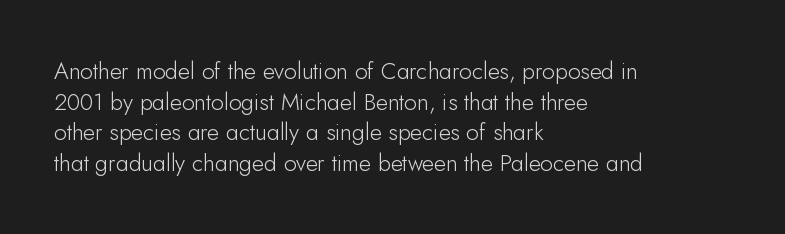
The image shows 23 px text type, upright; set left-aligned, normal line spacing (1.33x), normal letter spacing, not underlined.
